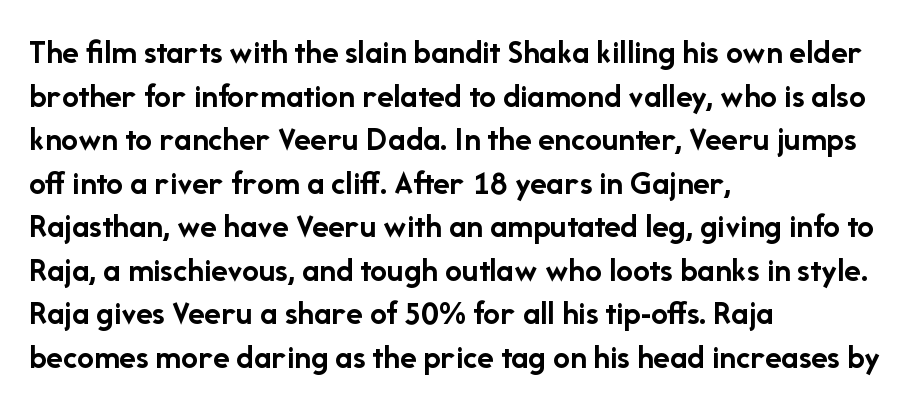
Clear beneath every line of the passage. Here the glyphs are tracked normally, forming tight word shapes. If you measured baseline to baseline, you'd find a middling distance. Is this a fixed-width face? No — the glyphs have proportional, varying widths.
